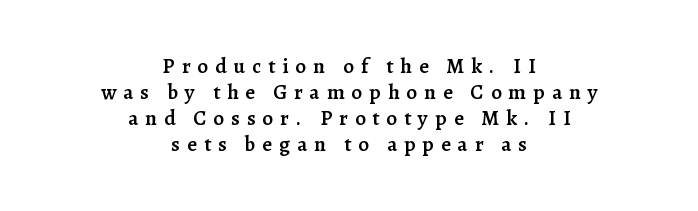
The image shows 21 px text type, upright; set centered, line spacing 1.24x, unusually wide letter spacing (+0.34 em), not underlined.
